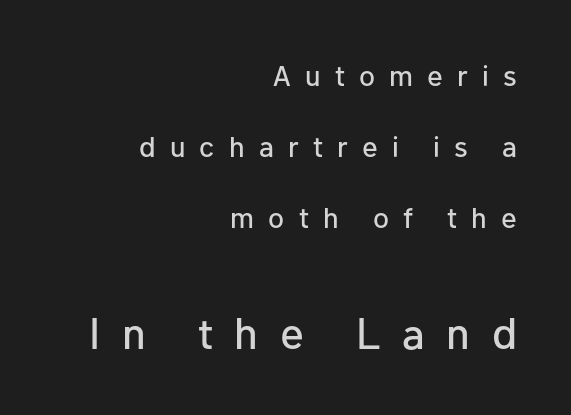
Each word looks stretched out because of the extra space between its letters. The font's upright variant was chosen for this text. The paragraph shown leans on its right margin. Note the varied advance widths — an 'i' is clearly narrower than an 'm'. Nobody drew a line under any word here.
